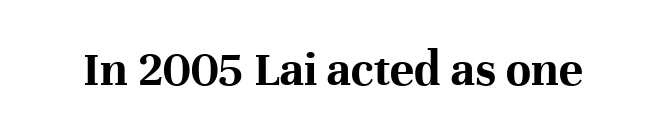
Typographic density is high because the face is bold. You could not count columns in this text — the font is proportionally spaced. The type family on display is of the serif kind. A bare baseline throughout the passage. The typography opts for an upright posture over an oblique one. This sample uses plain, unmodified letter spacing.
